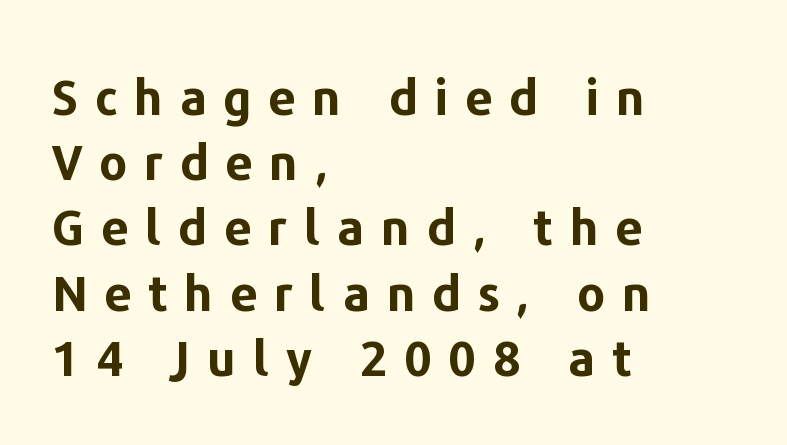
{"serif": "no", "italic": "no", "bold": "yes", "weight": "bold", "width": "normal", "stroke_contrast": "low", "x_height": "medium", "monospaced": "no", "underline": "no", "align": "left", "line_spacing": "normal", "line_spacing_ratio": 1.33, "letter_spacing": "wide", "letter_spacing_em": 0.34, "glyph_px": 49}
